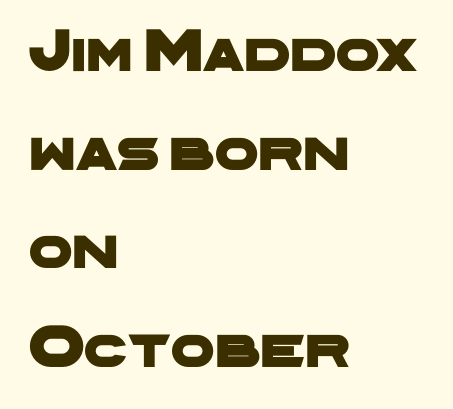
The image shows 62 px wide sans-serif type; set left-aligned, normal line spacing (1.59x), normal letter spacing, not underlined; low stroke contrast and a medium x-height.
